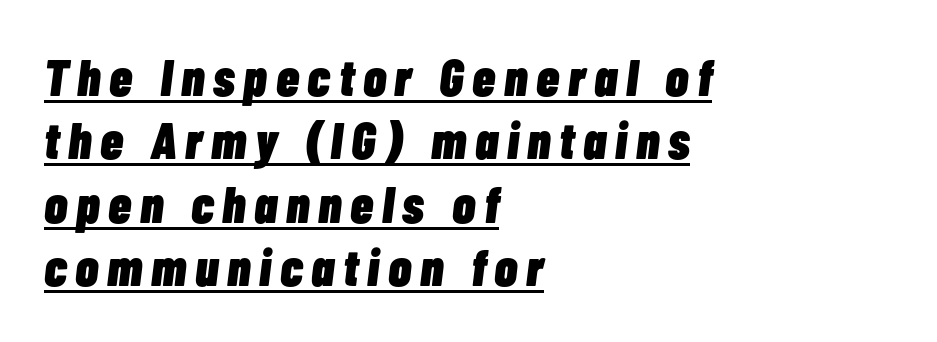
This rendering features underlined lettering. A typesetter would call this proportional, since set widths differ per character. Caption: multi-line text, flush left, ragged right. Rendered with sloped, italic letterforms.
